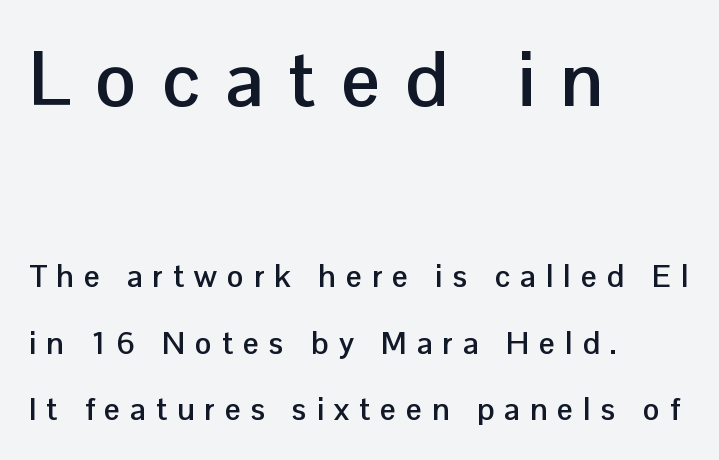
Reading top to bottom, the characters get smaller at the block break. The space directly below the letters is spotless. The glyphs in this specimen are sans serif. Proportional: the letters do not fall into vertical columns.
